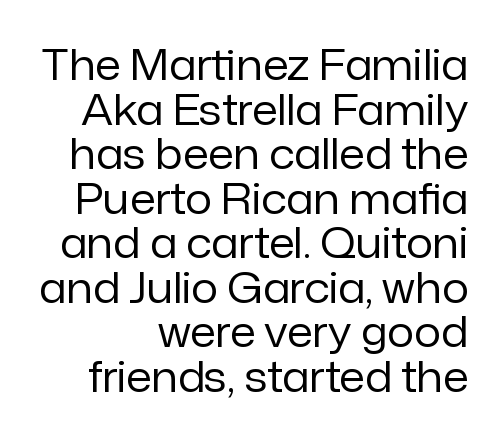
Q: Is the text bold? A: No.
Q: Is the text italic (slanted)? A: No, it is upright.
Q: Is the typeface a serif or a sans-serif typeface? A: Sans-serif.
Q: Is the text underlined? A: No.
Q: How is the paragraph aligned? A: Right-aligned.
Q: Is the spacing between letters normal or unusually wide? A: Normal.
Q: Is the spacing between lines tight, normal or loose? A: Tight.
Q: Width (condensed, normal, or wide)? A: Normal.
Q: Stroke contrast? A: Low.
Q: x-height? A: Medium.
Q: Monospaced? A: No.
